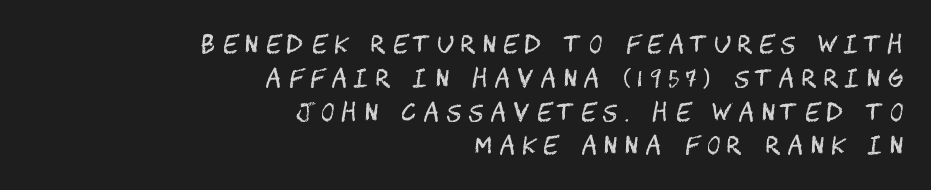
Q: Is the text bold? A: No.
Q: Is the text italic (slanted)? A: No, it is upright.
Q: Is the text underlined? A: No.
Q: How is the paragraph aligned? A: Right-aligned.
Q: Is the spacing between letters normal or unusually wide? A: Unusually wide.
Q: Is the spacing between lines tight, normal or loose? A: Normal.
